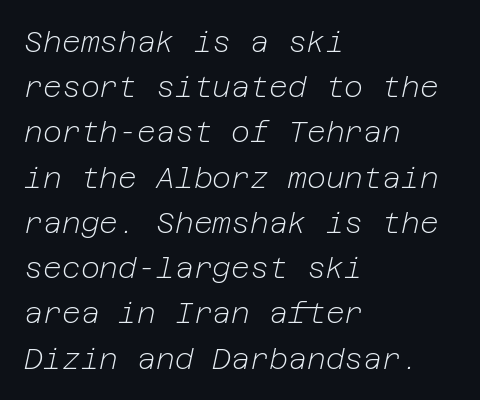
Q: Is the text bold? A: No.
Q: Is the text italic (slanted)? A: Yes, it leans right by about 12 degrees.
Q: Is the text underlined? A: No.
Q: How is the paragraph aligned? A: Left-aligned.
Q: Is the spacing between letters normal or unusually wide? A: Normal.
Q: Is the spacing between lines tight, normal or loose? A: Normal.
Q: Width (condensed, normal, or wide)? A: Normal.
Q: Stroke contrast? A: Low.
Q: x-height? A: Medium.
